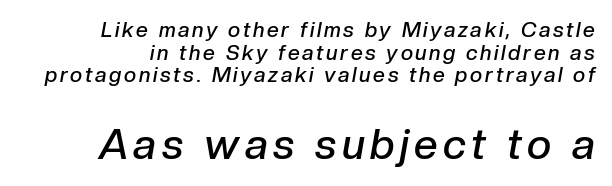
The characters look somewhat weighty, a semibold short of true bold. You get the small type first, then a jump to larger type. The letters advance in unequal steps, a hallmark of proportional type. Honestly, there is no underline to notice here at all.
